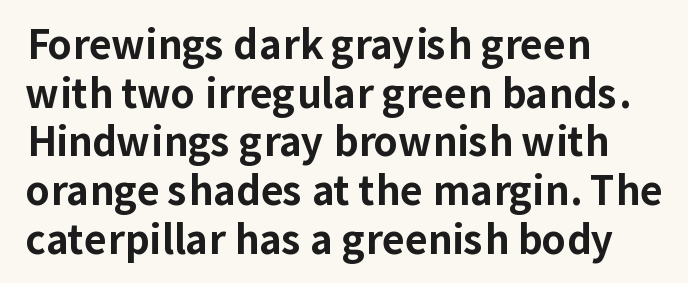
Q: Is the text bold? A: Yes.
Q: Is the text italic (slanted)? A: No, it is upright.
Q: Is the typeface a serif or a sans-serif typeface? A: Sans-serif.
Q: Is the text underlined? A: No.
Q: How is the paragraph aligned? A: Left-aligned.
Q: Is the spacing between letters normal or unusually wide? A: Normal.
Q: Is the spacing between lines tight, normal or loose? A: Normal.
Q: Width (condensed, normal, or wide)? A: Normal.
Q: Stroke contrast? A: Low.
Q: x-height? A: Medium.
Q: Monospaced? A: No.
